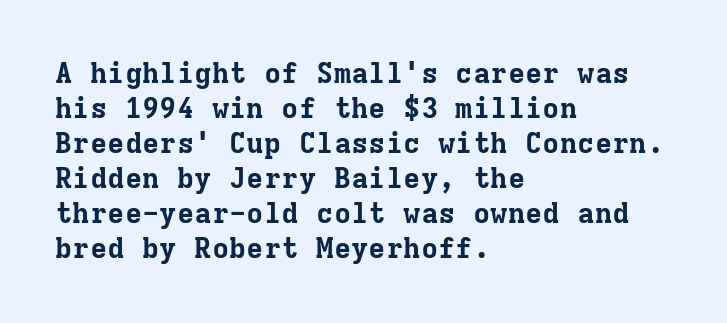
The image shows 29 px bold serif type, upright, monospaced; set left-aligned, line spacing 1.21x, normal letter spacing, not underlined; low stroke contrast and a medium x-height.
